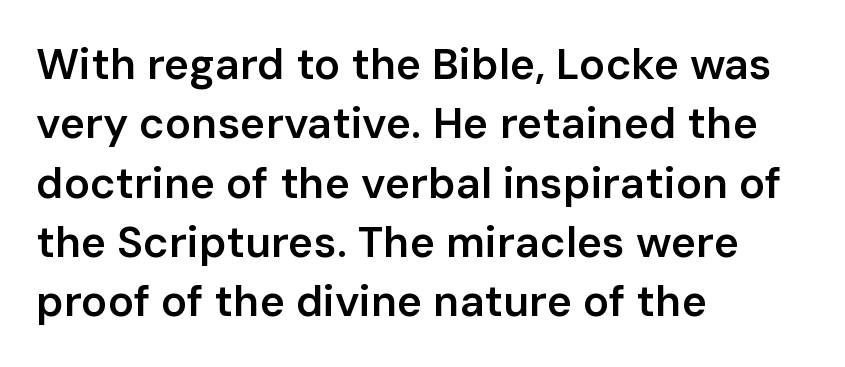
The glyphs have the mass of a demibold cut, below bold. These lines were composed using upright roman letters. Is this a fixed-width face? No — the glyphs have proportional, varying widths. Classification — sans serif. Spacing between characters is what you'd get straight out of the box.
